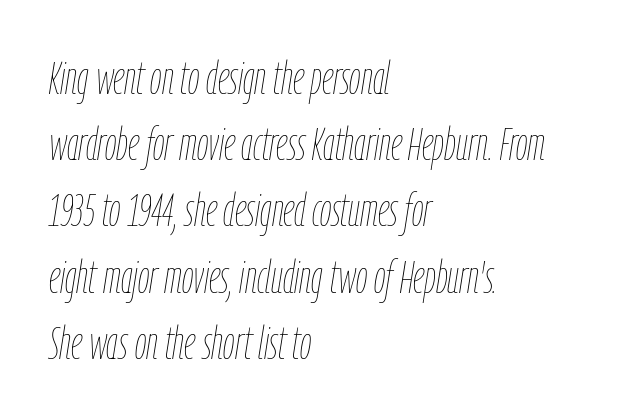
The image shows 46 px thin, condensed type, italic (leaning right); set left-aligned, normal line spacing (1.44x), normal letter spacing, not underlined; low stroke contrast and a medium x-height.
